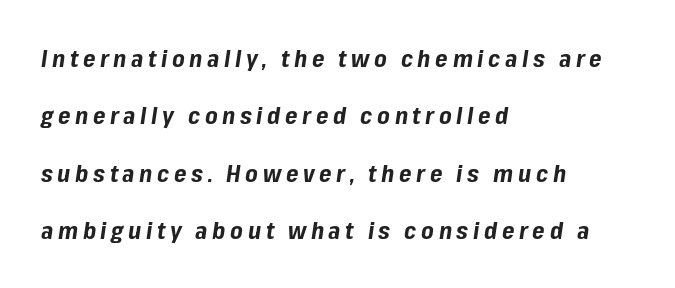
Q: Is the text bold? A: Yes.
Q: Is the text italic (slanted)? A: Yes, it leans right by about 8 degrees.
Q: Is the text underlined? A: No.
Q: How is the paragraph aligned? A: Left-aligned.
Q: Is the spacing between lines tight, normal or loose? A: Loose.
